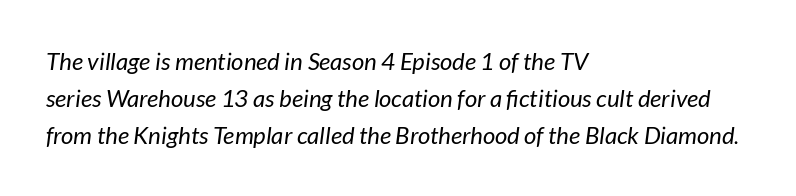
Q: Is the text bold? A: No.
Q: Is the text italic (slanted)? A: Yes, it leans right by about 7 degrees.
Q: Is the text underlined? A: No.
Q: How is the paragraph aligned? A: Left-aligned.
Q: Is the spacing between letters normal or unusually wide? A: Normal.
Q: Is the spacing between lines tight, normal or loose? A: Normal.
